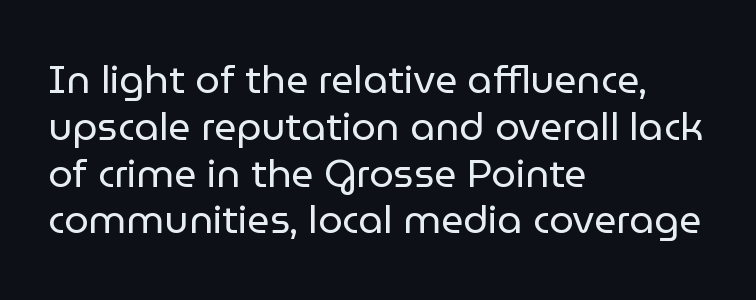
The image shows 39 px regular-weight sans-serif type, upright; set left-aligned, line spacing 1.2x, normal letter spacing, not underlined; low stroke contrast and a medium x-height.
